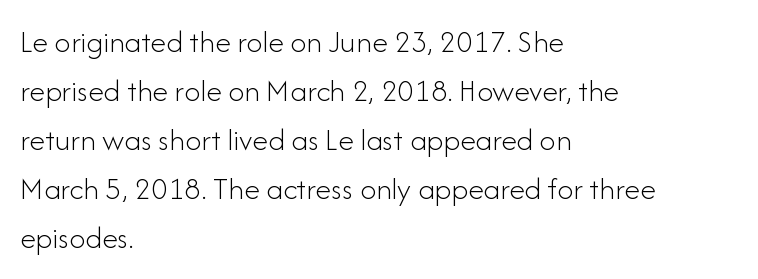
{"serif": "no", "italic": "no", "bold": "no", "weight": "light", "width": "normal", "stroke_contrast": "low", "x_height": "small", "monospaced": "no", "underline": "no", "align": "left", "line_spacing": "normal", "line_spacing_ratio": 1.53, "letter_spacing": "normal", "letter_spacing_em": 0.0, "glyph_px": 32}
